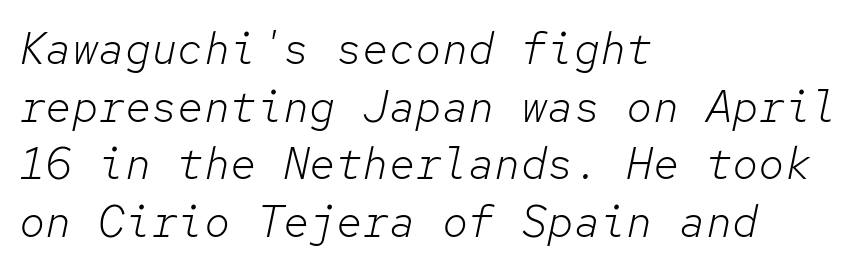
{"italic": "yes", "lean": "right", "slant_degrees": 12, "bold": "no", "weight": "light", "width": "normal", "stroke_contrast": "low", "x_height": "medium", "monospaced": "yes", "underline": "no", "align": "left", "line_spacing": "normal", "line_spacing_ratio": 1.31, "letter_spacing": "normal", "letter_spacing_em": 0.0, "glyph_px": 44}
